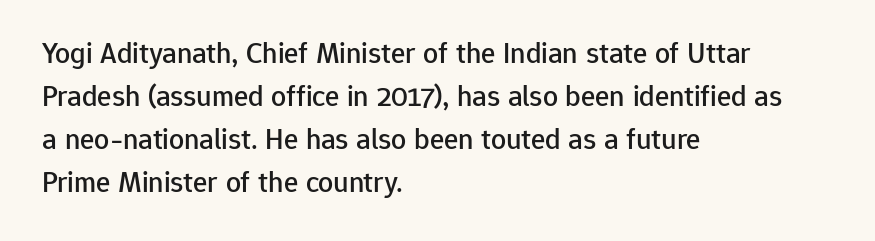
The image shows 30 px sans-serif type, upright; set left-aligned, normal line spacing (1.43x), normal letter spacing, not underlined; low stroke contrast and a medium x-height.
